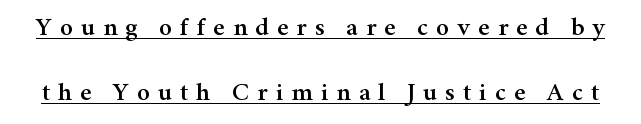
{"italic": "no", "underline": "yes", "line_spacing": "loose", "line_spacing_ratio": 2.5, "letter_spacing": "wide", "letter_spacing_em": 0.31, "glyph_px": 26}
